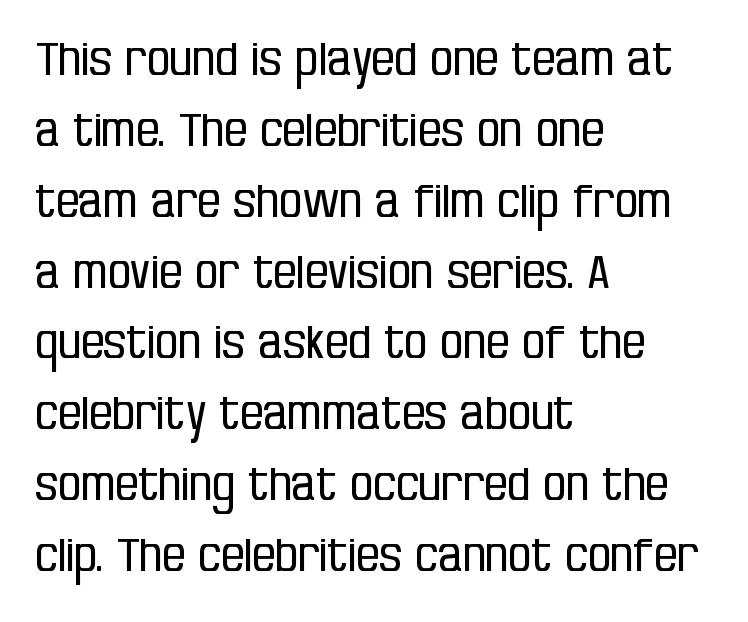
The image shows 46 px regular-weight, condensed sans-serif type, upright; set left-aligned, normal line spacing (1.54x), normal letter spacing, not underlined; low stroke contrast and a large x-height.
